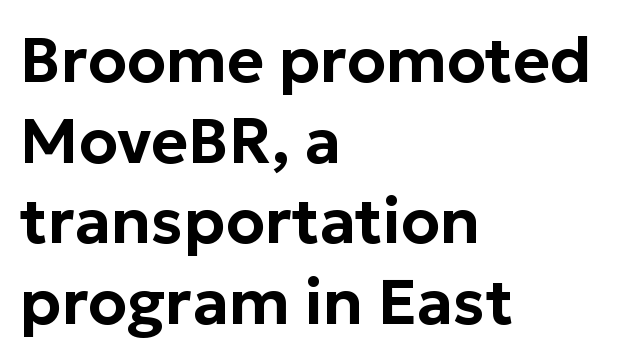
The face used here is proportionally spaced, like ordinary book or web type. These lines are composed in type without serifs. Posture: straight, roman, zero tilt. The lines sit at an ordinary, default distance from one another. This rendering leaves character spacing at its baseline value.
